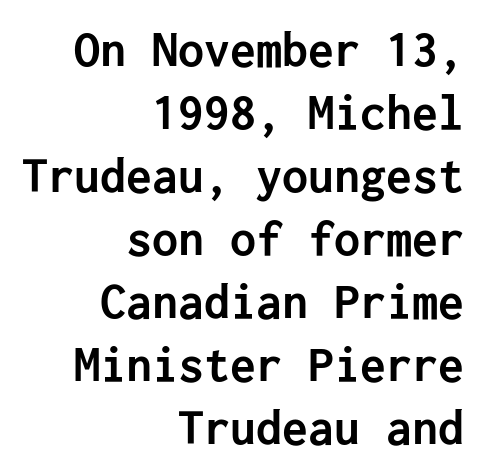
The image shows 52 px semibold sans-serif type, upright; set right-aligned, line spacing 1.21x, normal letter spacing, not underlined; low stroke contrast and a medium x-height.
